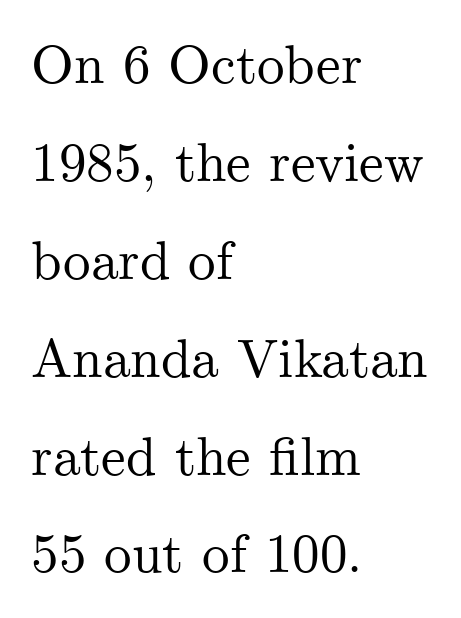
The image shows 55 px serif type, upright; set left-aligned, line spacing 1.78x, normal letter spacing, not underlined; medium stroke contrast and a small x-height.
